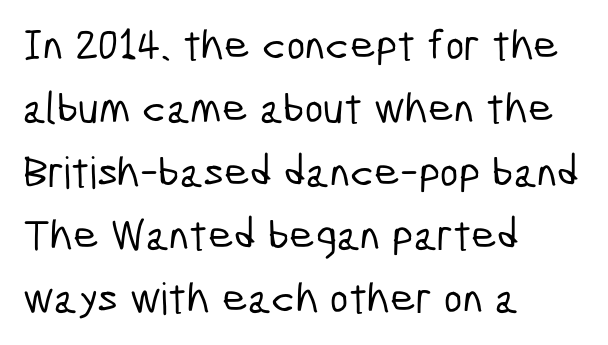
{"serif": "no", "width": "condensed", "stroke_contrast": "low", "x_height": "medium", "monospaced": "no", "underline": "no", "align": "left", "line_spacing": "normal", "line_spacing_ratio": 1.44, "letter_spacing": "normal", "letter_spacing_em": 0.0, "glyph_px": 44}
